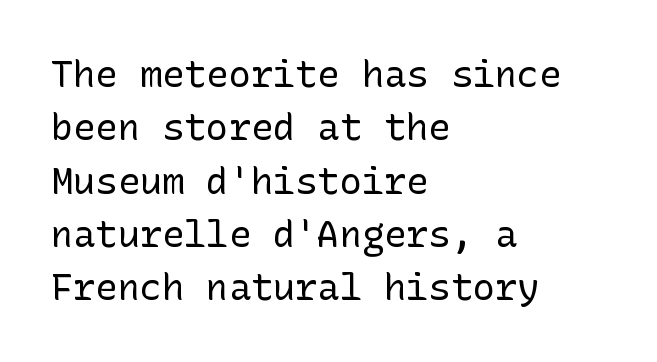
In terms of letterspacing, this is plain default setting. The type sits square on the baseline with zero lean. Type without underlining. Check where the strokes stop: nothing finishes them off — pure sans.
